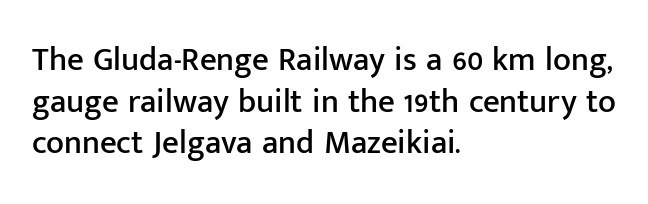
The image shows 33 px sans-serif type, upright; set left-aligned, normal line spacing (1.26x), normal letter spacing, not underlined; low stroke contrast and a medium x-height.
